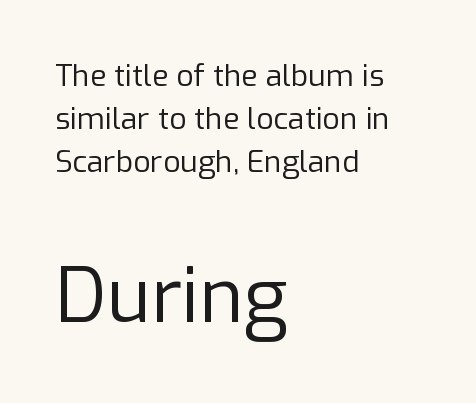
{"serif": "no", "italic": "no", "bold": "no", "weight": "regular", "width": "normal", "stroke_contrast": "low", "x_height": "medium", "monospaced": "no", "underline": "no", "align": "left", "line_spacing": "normal", "line_spacing_ratio": 1.44, "letter_spacing": "normal", "letter_spacing_em": 0.0, "larger_block": "second", "size_ratio": 2.53, "glyph_px": 76}
